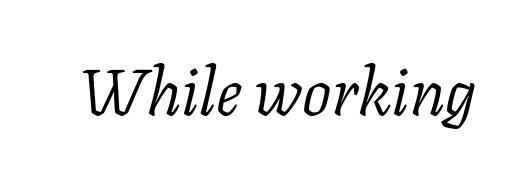
Q: Is the text bold? A: No.
Q: Is the text italic (slanted)? A: Yes, it leans right by about 11 degrees.
Q: Is the typeface a serif or a sans-serif typeface? A: Serif.
Q: Is the text underlined? A: No.
Q: Is the spacing between letters normal or unusually wide? A: Normal.
Q: Width (condensed, normal, or wide)? A: Normal.
Q: Stroke contrast? A: Low.
Q: x-height? A: Medium.
Q: Monospaced? A: No.
